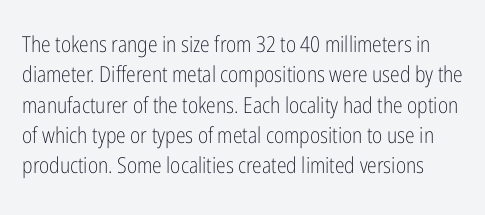
The image shows 22 px text type, upright; set normal line spacing (1.38x), normal letter spacing, not underlined.
